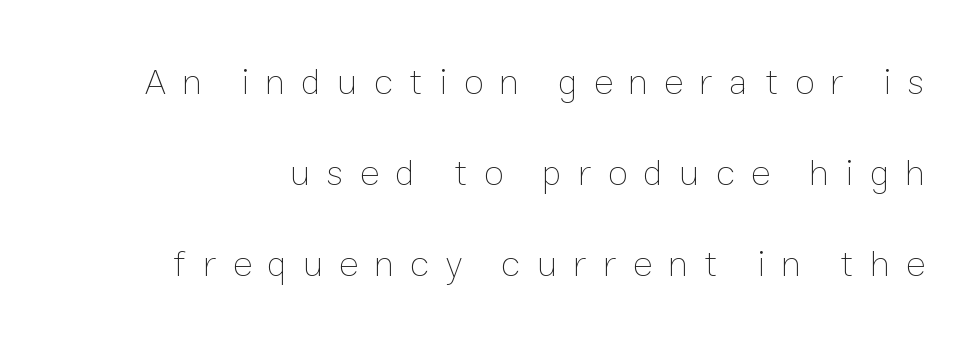
{"italic": "no", "bold": "no", "weight": "thin", "width": "normal", "stroke_contrast": "low", "x_height": "medium", "monospaced": "no", "underline": "no", "line_spacing": "loose", "line_spacing_ratio": 2.46, "letter_spacing": "wide", "letter_spacing_em": 0.43, "glyph_px": 37}
